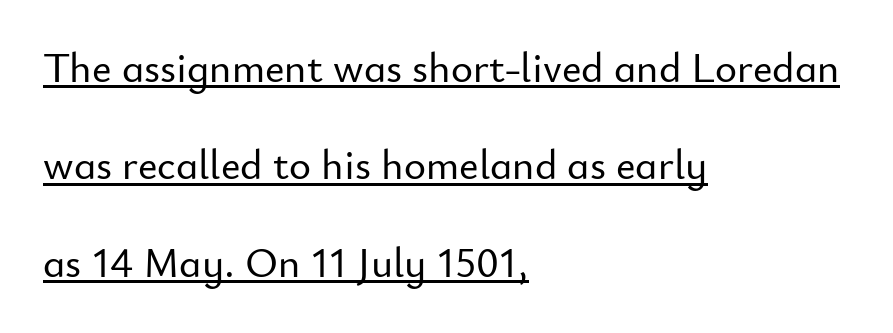
{"serif": "no", "italic": "no", "width": "normal", "stroke_contrast": "low", "x_height": "small", "monospaced": "no", "underline": "yes", "align": "left", "line_spacing": "loose", "line_spacing_ratio": 2.32, "letter_spacing": "normal", "letter_spacing_em": 0.0, "glyph_px": 42}
